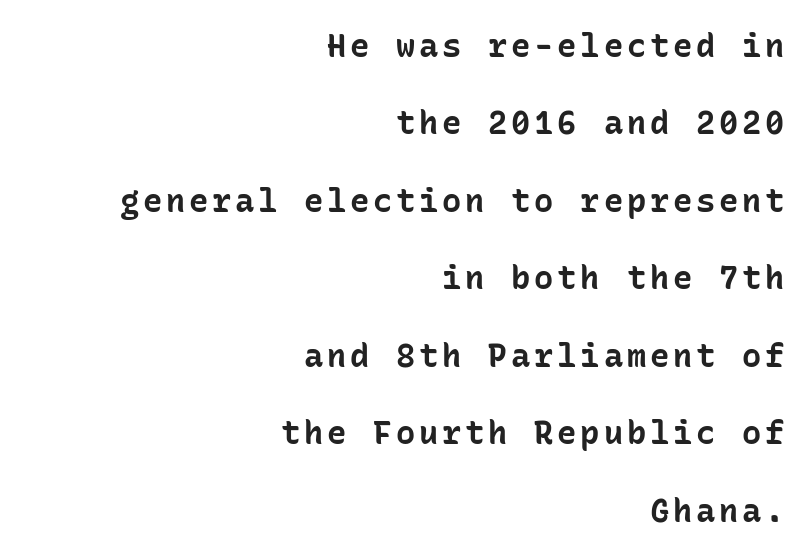
Q: Is the text bold? A: Yes.
Q: Is the text italic (slanted)? A: No, it is upright.
Q: Is the typeface a serif or a sans-serif typeface? A: Sans-serif.
Q: Is the text underlined? A: No.
Q: How is the paragraph aligned? A: Right-aligned.
Q: Is the spacing between lines tight, normal or loose? A: Loose.
Q: Width (condensed, normal, or wide)? A: Normal.
Q: Stroke contrast? A: Low.
Q: x-height? A: Medium.
Q: Monospaced? A: Yes.
